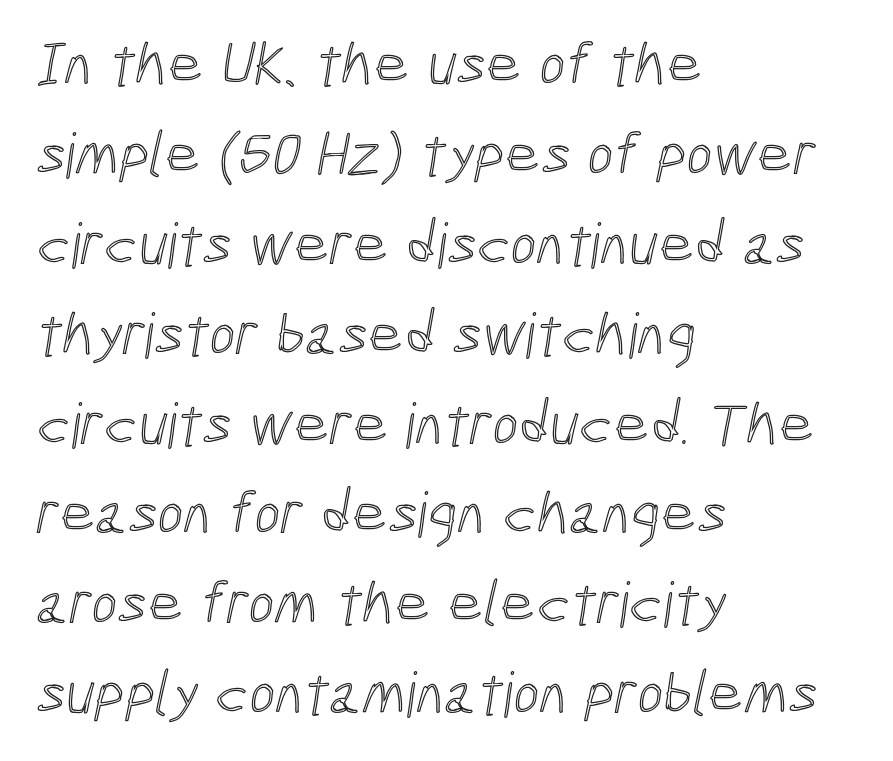
Q: Is the text underlined? A: No.
Q: How is the paragraph aligned? A: Left-aligned.
Q: Is the spacing between letters normal or unusually wide? A: Normal.
Q: Is the spacing between lines tight, normal or loose? A: Normal.
Q: Width (condensed, normal, or wide)? A: Condensed.
Q: x-height? A: Medium.
Q: Monospaced? A: No.
